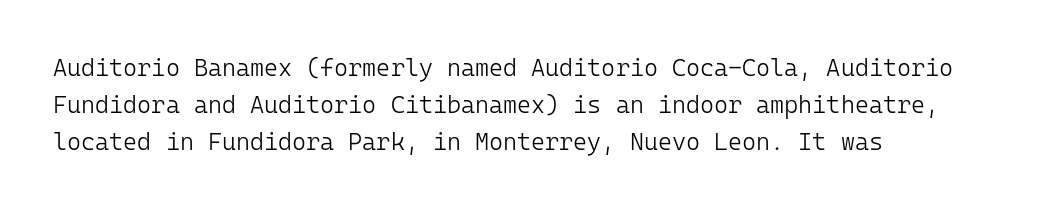
The image shows 24 px text type, upright; set left-aligned, normal line spacing (1.54x), normal letter spacing, not underlined.
